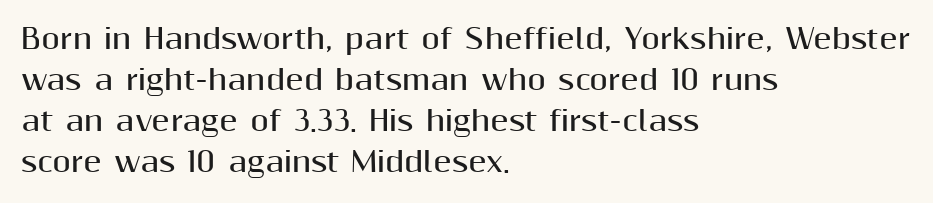
Q: Is the text bold? A: Yes.
Q: Is the text italic (slanted)? A: No, it is upright.
Q: Is the text underlined? A: No.
Q: How is the paragraph aligned? A: Left-aligned.
Q: Is the spacing between letters normal or unusually wide? A: Normal.
Q: Is the spacing between lines tight, normal or loose? A: Normal.
